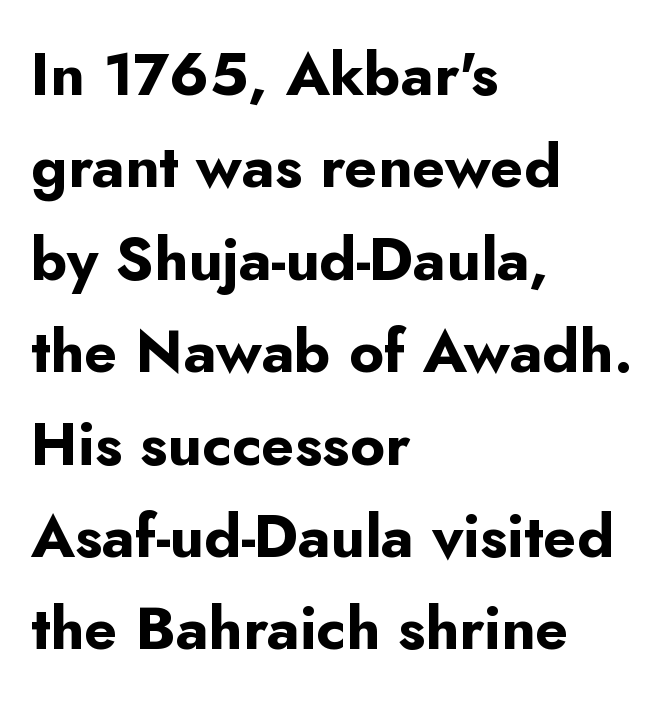
{"serif": "no", "italic": "no", "bold": "yes", "weight": "bold", "width": "normal", "stroke_contrast": "low", "x_height": "small", "monospaced": "no", "underline": "no", "align": "left", "line_spacing": "normal", "line_spacing_ratio": 1.54, "letter_spacing": "normal", "letter_spacing_em": 0.0, "glyph_px": 60}
